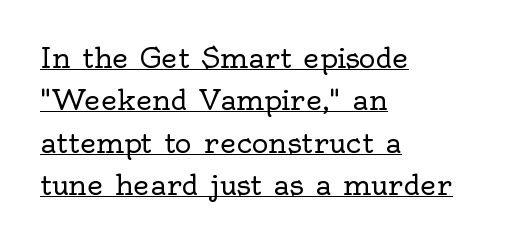
The image shows 28 px regular-weight serif type, upright; set left-aligned, normal line spacing (1.51x), normal letter spacing, underlined; a small x-height.
